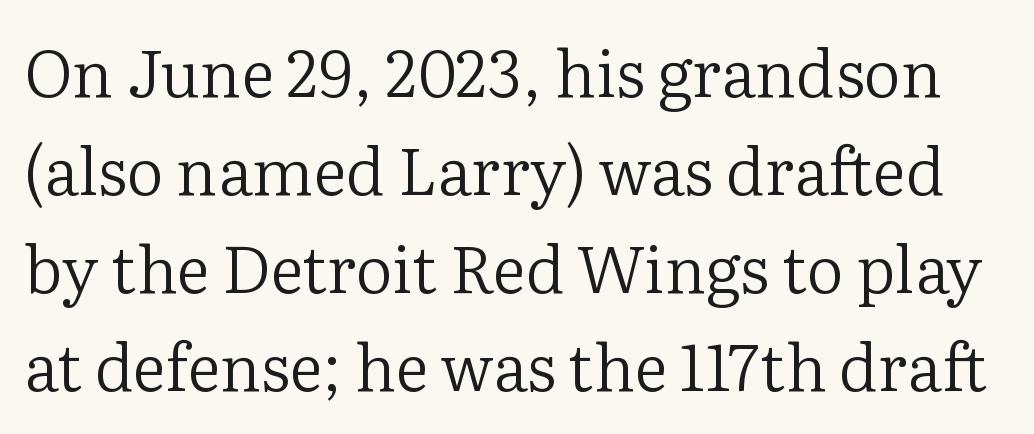
{"serif": "yes", "italic": "no", "bold": "no", "weight": "regular", "width": "normal", "stroke_contrast": "low", "x_height": "medium", "monospaced": "no", "underline": "no", "line_spacing": "normal", "line_spacing_ratio": 1.51, "letter_spacing": "normal", "letter_spacing_em": 0.0, "glyph_px": 65}
